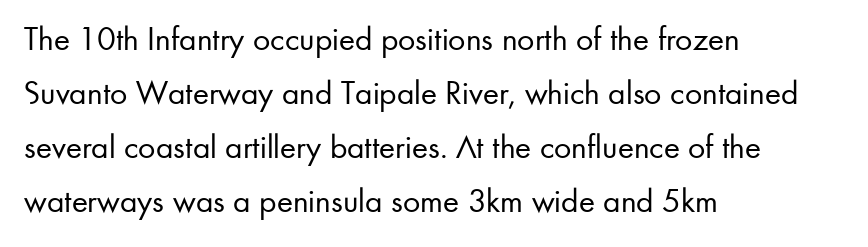
The image shows 34 px regular-weight sans-serif type, upright; set left-aligned, normal line spacing (1.59x), normal letter spacing, not underlined; low stroke contrast and a small x-height.
